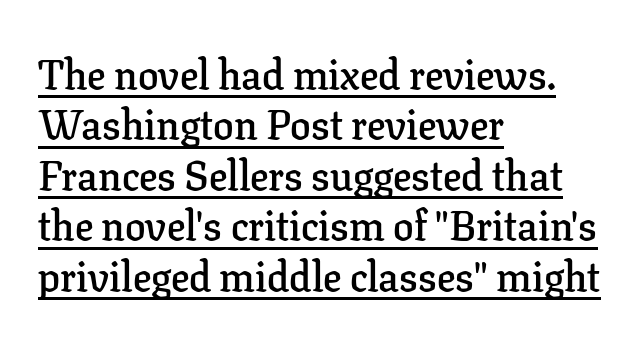
A semibold gives these letters moderate extra thickness, short of bold. This rendering employs a face with finishing strokes, i.e., a serif. Nope, not italic — everything's standing straight. Do the characters align in a grid? No, the font is proportional.
